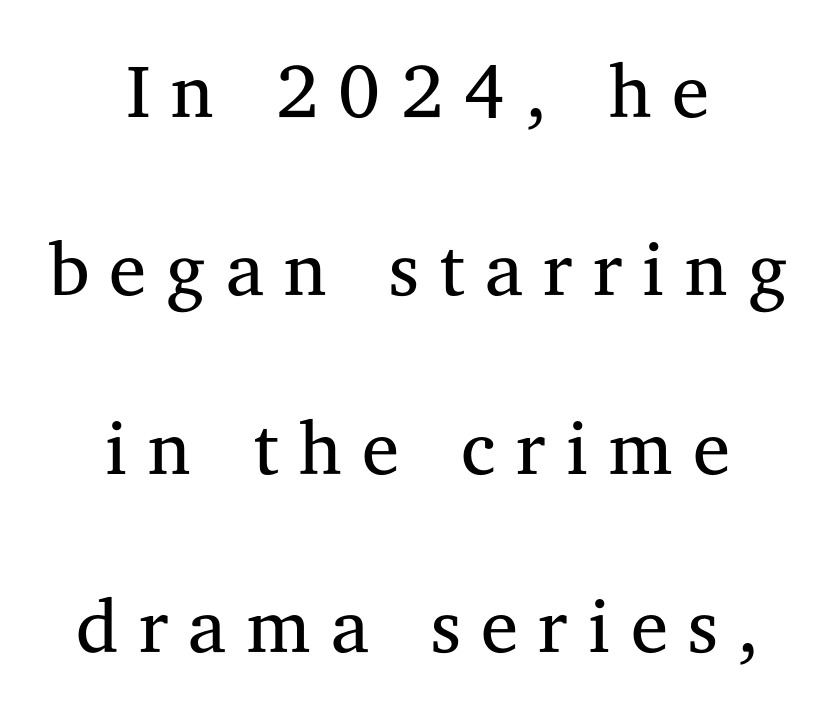
{"serif": "yes", "italic": "no", "bold": "no", "weight": "regular", "width": "normal", "stroke_contrast": "medium", "x_height": "medium", "monospaced": "no", "underline": "no", "align": "center", "line_spacing": "loose", "line_spacing_ratio": 2.38, "letter_spacing": "wide", "letter_spacing_em": 0.27, "glyph_px": 75}
